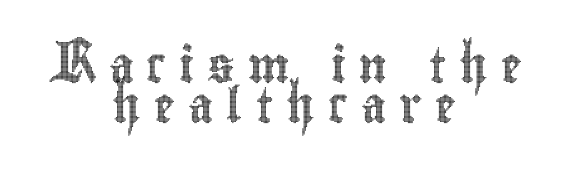
Q: Is the text italic (slanted)? A: No, it is upright.
Q: Is the text underlined? A: No.
Q: How is the paragraph aligned? A: Centered.
Q: Is the spacing between letters normal or unusually wide? A: Unusually wide.
Q: Is the spacing between lines tight, normal or loose? A: Tight.
Q: Width (condensed, normal, or wide)? A: Condensed.
Q: x-height? A: Small.
Q: Monospaced? A: No.
